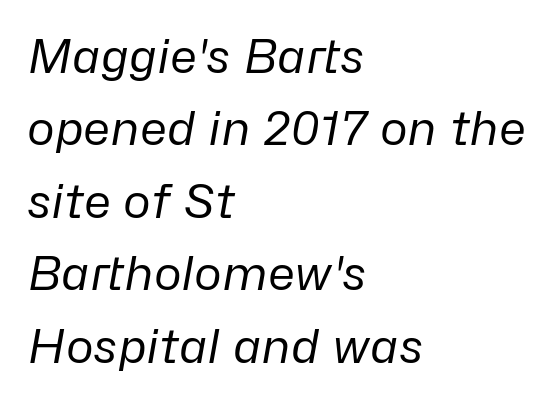
{"italic": "yes", "lean": "right", "slant_degrees": 10, "bold": "no", "weight": "regular", "width": "normal", "stroke_contrast": "low", "x_height": "medium", "monospaced": "no", "underline": "no", "align": "left", "line_spacing": "normal", "line_spacing_ratio": 1.54, "letter_spacing": "normal", "letter_spacing_em": 0.0, "glyph_px": 47}
